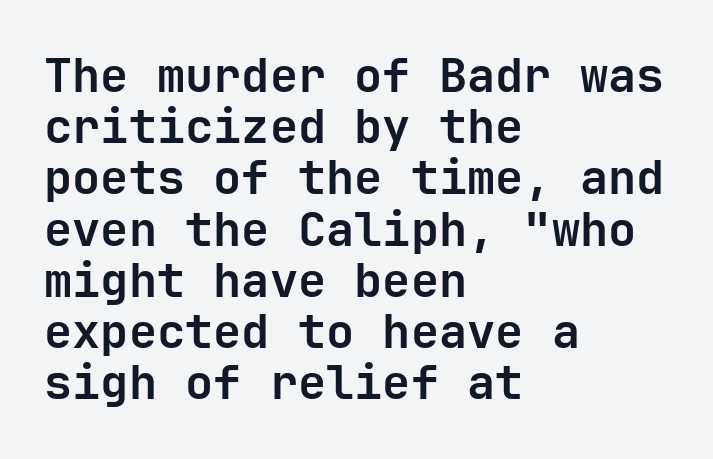
The image shows 47 px bold sans-serif type, upright, monospaced; set left-aligned, tight line spacing (1.09x), normal letter spacing, not underlined; low stroke contrast and a medium x-height.
